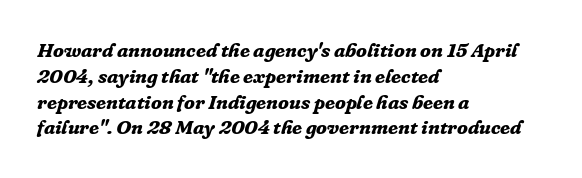
The image shows 20 px bold type, italic (leaning right); set left-aligned, normal line spacing (1.29x), normal letter spacing, not underlined.
